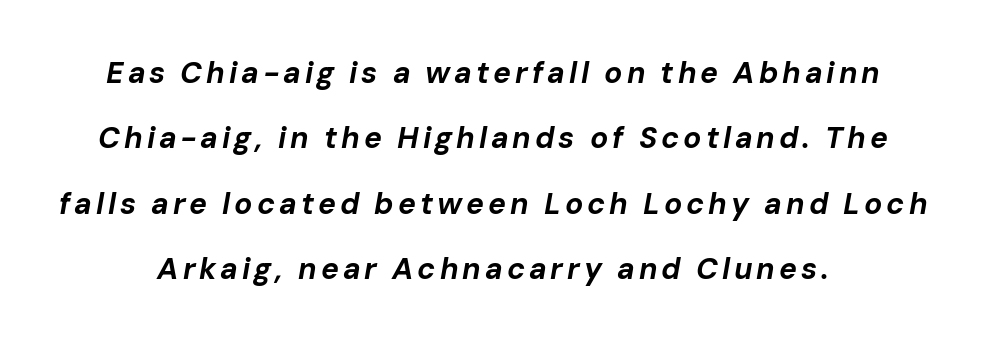
Look at the stroke-to-counter ratio: heavy, a bold. Rendered with sloped, italic letterforms. Think of a printed novel: that variable character pitch is what you see here. Has an underline been added? It has not.
